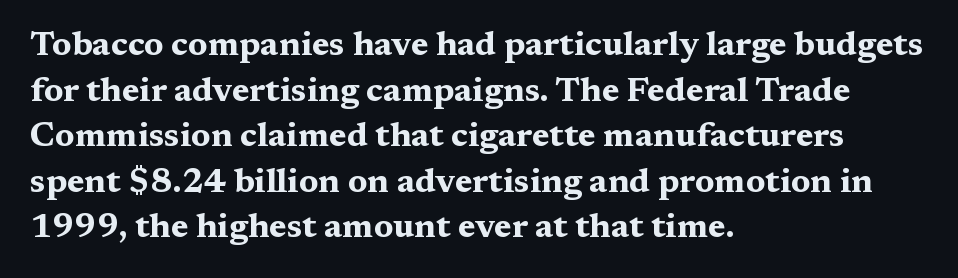
The image shows 34 px bold, wide serif type, upright; set left-aligned, normal line spacing (1.34x), normal letter spacing, not underlined; medium stroke contrast and a medium x-height.
